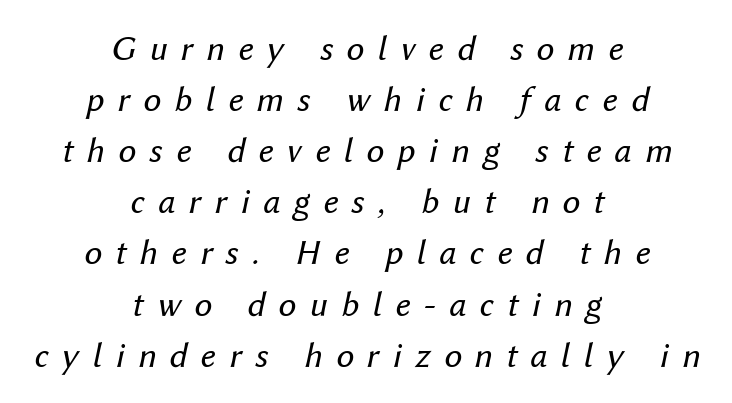
The image shows 36 px regular-weight type, italic (leaning right); set centered, normal line spacing (1.42x), unusually wide letter spacing (+0.37 em), not underlined; medium stroke contrast and a medium x-height.
